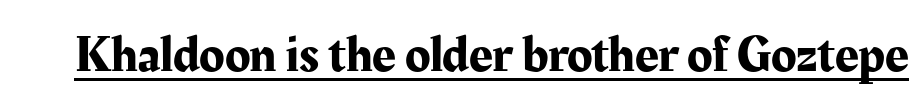
{"serif": "yes", "italic": "no", "width": "normal", "stroke_contrast": "medium", "x_height": "medium", "monospaced": "no", "underline": "yes", "letter_spacing": "normal", "letter_spacing_em": 0.0, "glyph_px": 52}
